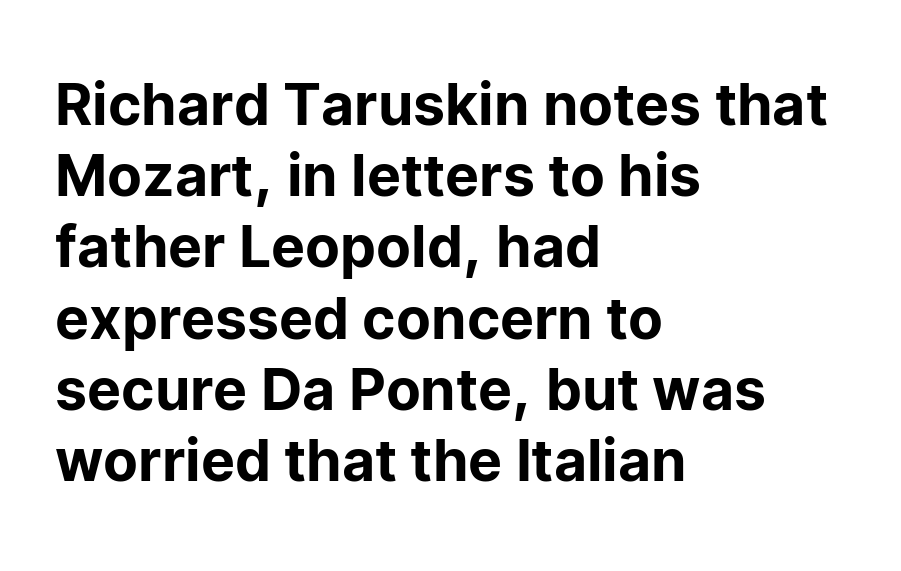
The image shows 57 px sans-serif type, upright; set left-aligned, normal line spacing (1.25x), normal letter spacing, not underlined; low stroke contrast and a medium x-height.
